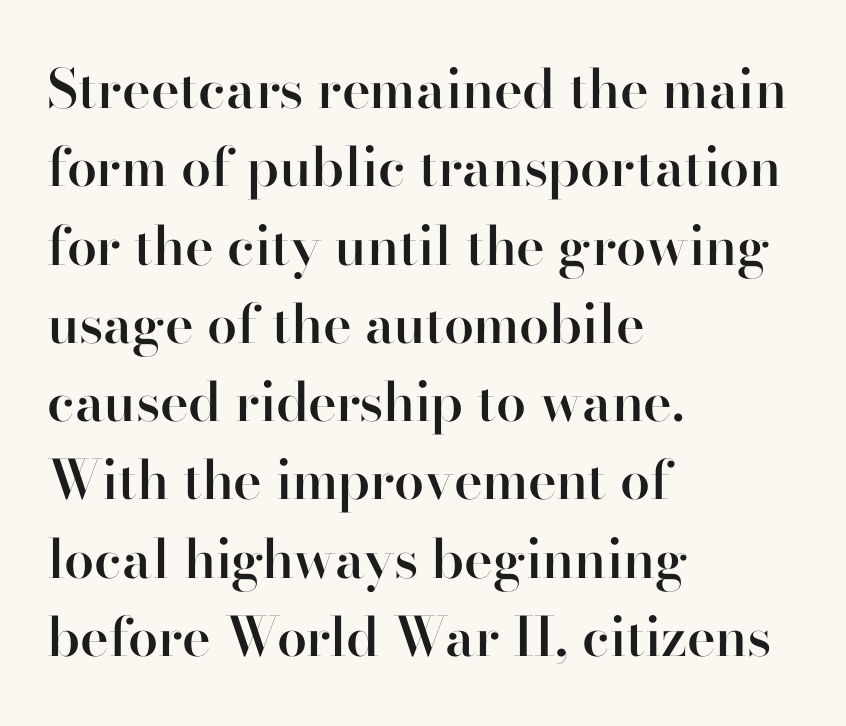
Q: Is the text bold? A: Semi-bold.
Q: Is the text italic (slanted)? A: No, it is upright.
Q: Is the typeface a serif or a sans-serif typeface? A: Serif.
Q: Is the text underlined? A: No.
Q: How is the paragraph aligned? A: Left-aligned.
Q: Is the spacing between letters normal or unusually wide? A: Normal.
Q: Is the spacing between lines tight, normal or loose? A: Normal.
Q: Width (condensed, normal, or wide)? A: Normal.
Q: Stroke contrast? A: High.
Q: x-height? A: Small.
Q: Monospaced? A: No.
